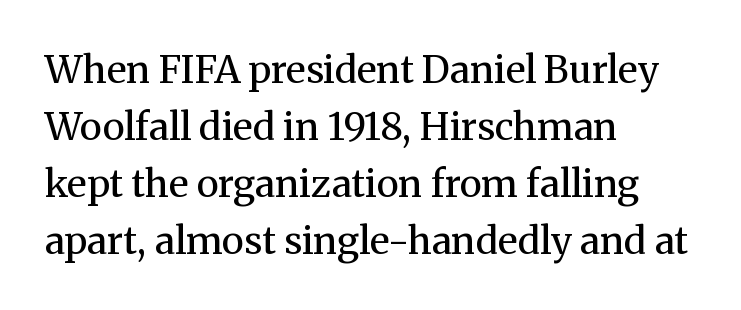
Q: Is the text bold? A: No.
Q: Is the text italic (slanted)? A: No, it is upright.
Q: Is the typeface a serif or a sans-serif typeface? A: Serif.
Q: Is the text underlined? A: No.
Q: How is the paragraph aligned? A: Left-aligned.
Q: Is the spacing between letters normal or unusually wide? A: Normal.
Q: Is the spacing between lines tight, normal or loose? A: Normal.
Q: Width (condensed, normal, or wide)? A: Normal.
Q: Stroke contrast? A: Medium.
Q: x-height? A: Medium.
Q: Monospaced? A: No.
